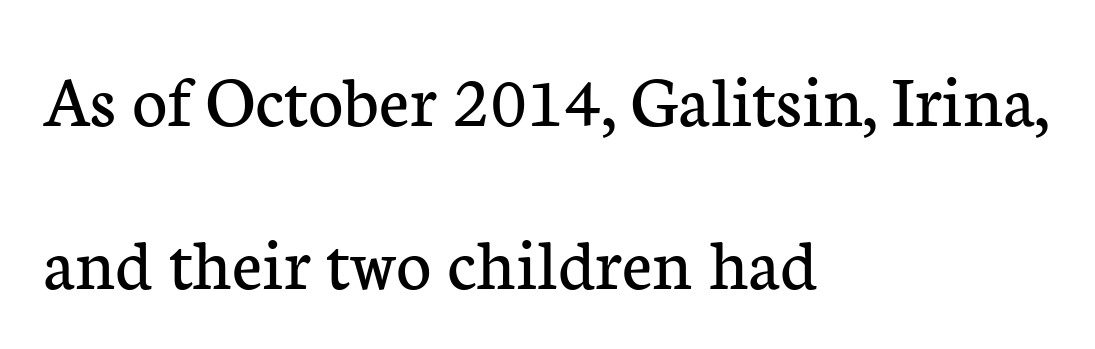
Compared with typical paragraphs, the rows here are farther apart. Varying glyph widths throughout — classic text-font behaviour. The letters sit at their default tracking, neither squeezed nor spread. The typesetter chose a ragged-right arrangement here. The font family rendered here belongs to the serif group. The letterforms sit at book weight or below.
